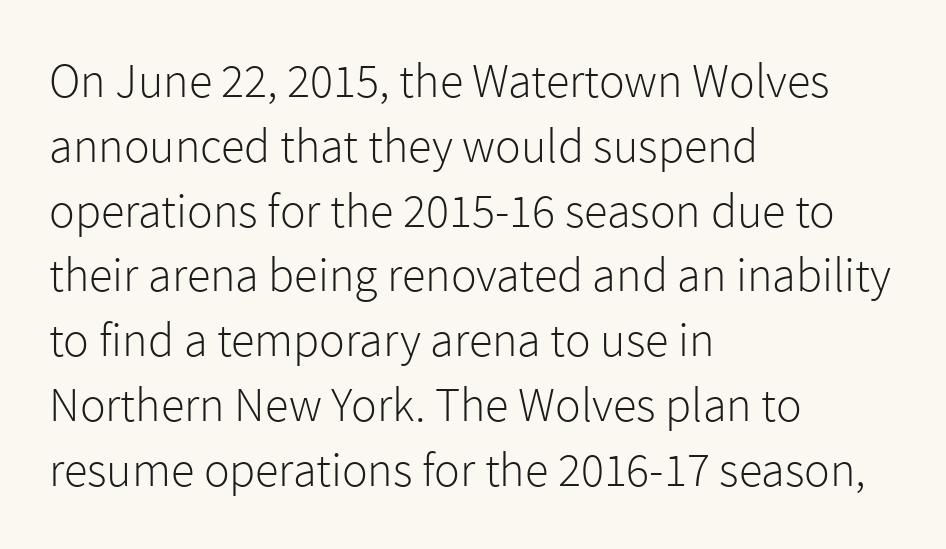
{"serif": "no", "italic": "no", "bold": "no", "weight": "light", "width": "normal", "x_height": "medium", "monospaced": "no", "underline": "no", "align": "left", "line_spacing": "normal", "line_spacing_ratio": 1.35, "letter_spacing": "normal", "letter_spacing_em": 0.0, "glyph_px": 48}
